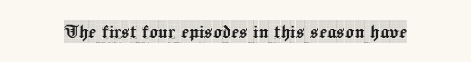
The image shows 23 px text type, upright; set normal letter spacing, not underlined.
